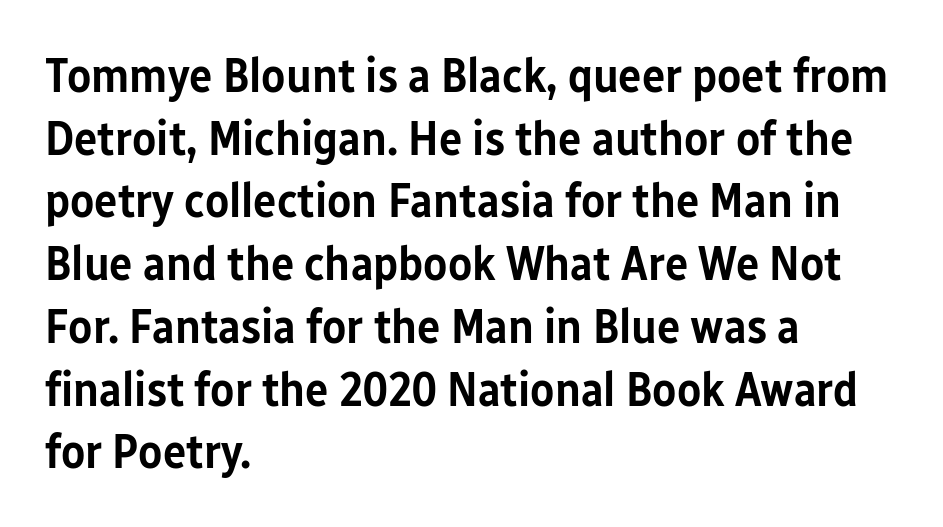
The image shows 49 px semibold, condensed sans-serif type, upright; set left-aligned, normal line spacing (1.28x), normal letter spacing, not underlined; low stroke contrast and a medium x-height.
